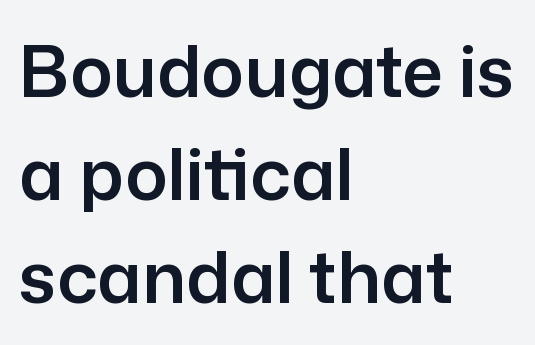
The image shows 71 px sans-serif type, upright; set left-aligned, normal line spacing (1.45x), normal letter spacing, not underlined; low stroke contrast and a medium x-height.
